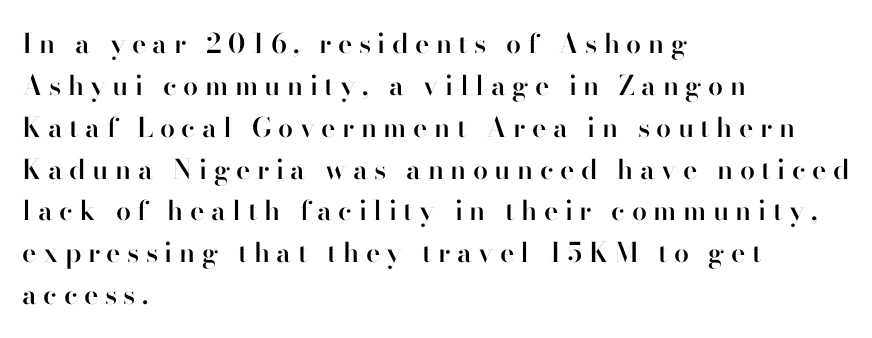
The image shows 27 px text type, upright; set left-aligned, normal line spacing (1.55x), unusually wide letter spacing (+0.24 em), not underlined.
